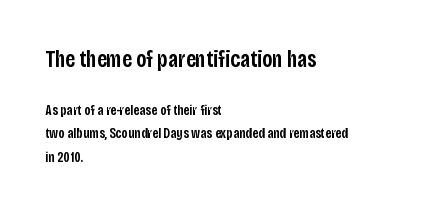
{"italic": "no", "bold": "semi", "underline": "no", "align": "left", "line_spacing": "normal", "line_spacing_ratio": 1.65, "letter_spacing": "normal", "letter_spacing_em": 0.0, "larger_block": "first", "size_ratio": 1.64, "glyph_px": 23}
